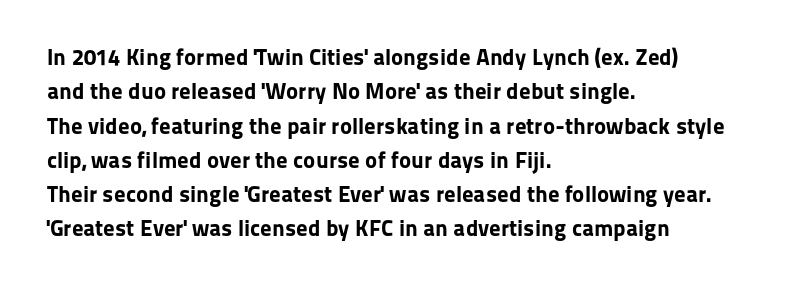
{"italic": "no", "bold": "yes", "underline": "no", "align": "left", "line_spacing": "normal", "line_spacing_ratio": 1.49, "letter_spacing": "normal", "letter_spacing_em": 0.0, "glyph_px": 23}
